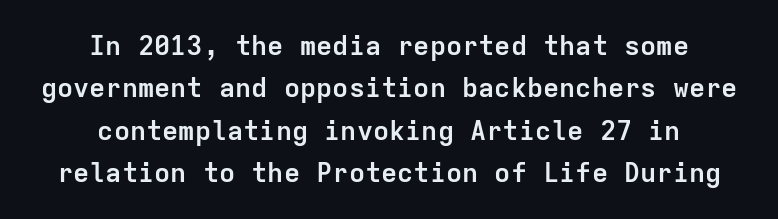
The image shows 27 px bold type, upright; set centered, normal line spacing (1.57x), normal letter spacing, not underlined.
